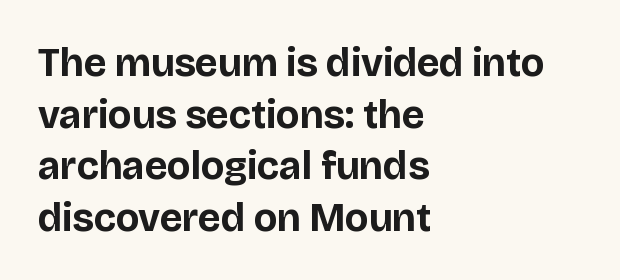
Q: Is the text bold? A: Yes.
Q: Is the text italic (slanted)? A: No, it is upright.
Q: Is the typeface a serif or a sans-serif typeface? A: Sans-serif.
Q: Is the text underlined? A: No.
Q: How is the paragraph aligned? A: Left-aligned.
Q: Is the spacing between letters normal or unusually wide? A: Normal.
Q: Is the spacing between lines tight, normal or loose? A: Normal.
Q: Width (condensed, normal, or wide)? A: Normal.
Q: Stroke contrast? A: Low.
Q: x-height? A: Large.
Q: Monospaced? A: No.
